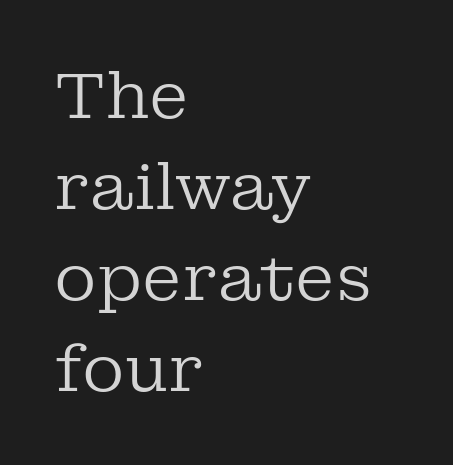
Q: Is the text bold? A: No.
Q: Is the text italic (slanted)? A: No, it is upright.
Q: Is the typeface a serif or a sans-serif typeface? A: Serif.
Q: Is the text underlined? A: No.
Q: How is the paragraph aligned? A: Left-aligned.
Q: Is the spacing between letters normal or unusually wide? A: Normal.
Q: Is the spacing between lines tight, normal or loose? A: Normal.
Q: Width (condensed, normal, or wide)? A: Normal.
Q: Stroke contrast? A: Low.
Q: x-height? A: Medium.
Q: Monospaced? A: No.
